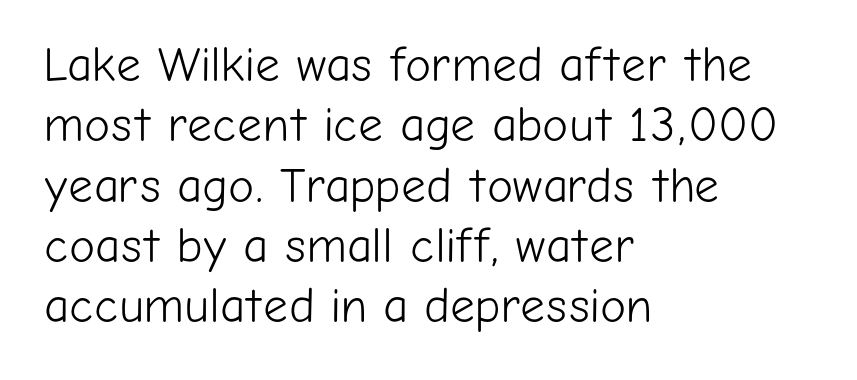
Q: Is the text bold? A: No.
Q: Is the text italic (slanted)? A: No, it is upright.
Q: Is the typeface a serif or a sans-serif typeface? A: Sans-serif.
Q: Is the text underlined? A: No.
Q: How is the paragraph aligned? A: Left-aligned.
Q: Is the spacing between letters normal or unusually wide? A: Normal.
Q: Width (condensed, normal, or wide)? A: Normal.
Q: Stroke contrast? A: Low.
Q: x-height? A: Medium.
Q: Monospaced? A: No.
